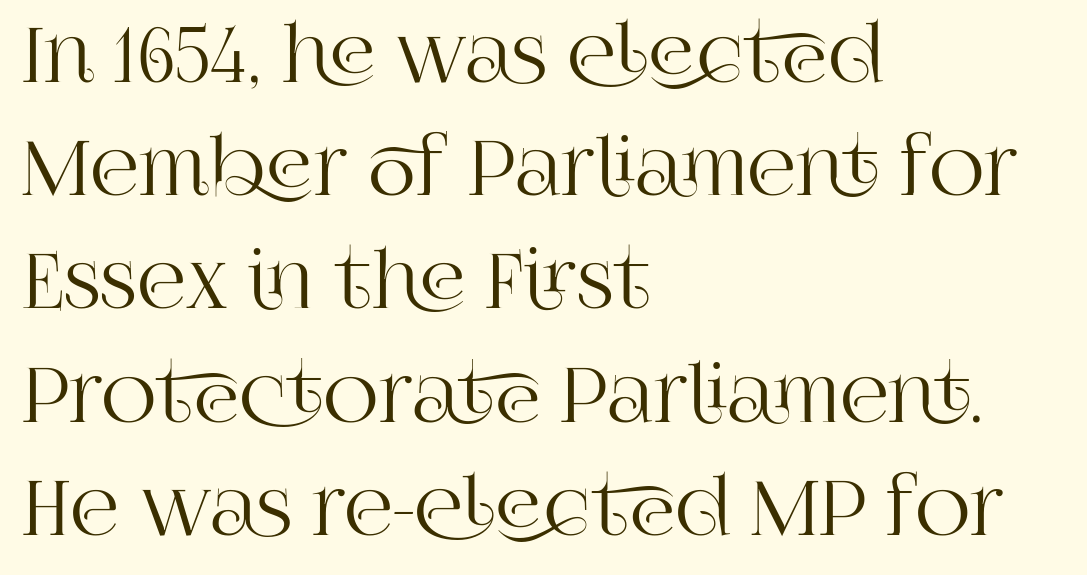
The ragged edge is on the right, which tells us the setting is flush left. Descenders are the only things crossing below the line. The designer left line spacing at the default. The tracking reads as untouched default to a designer's eye. This is roman type, the default non-slanted kind.
